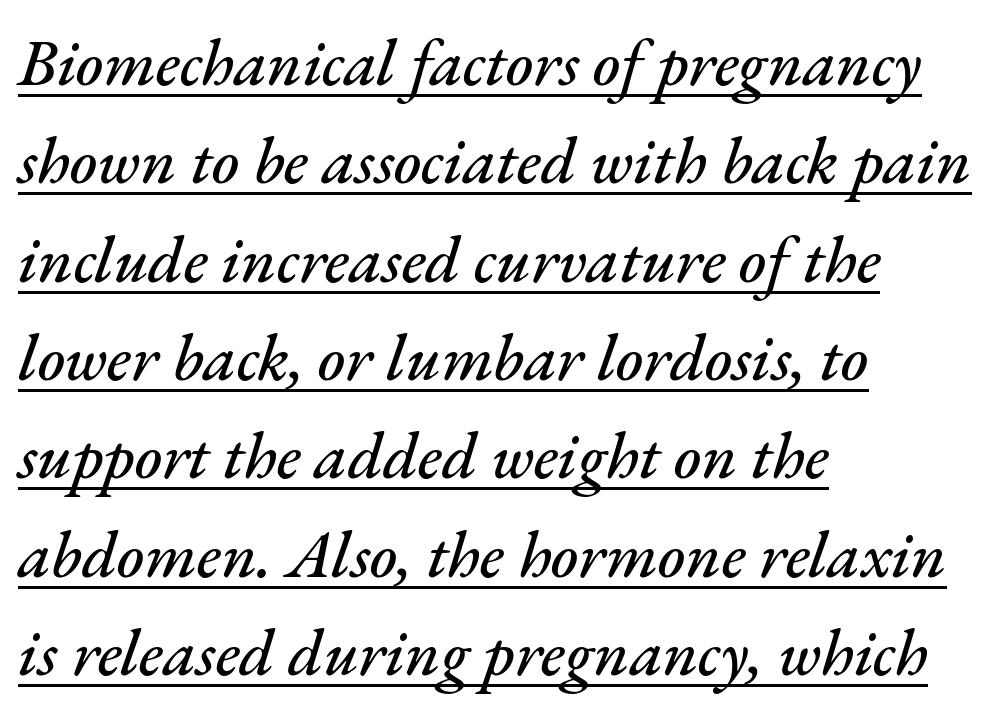
{"italic": "yes", "lean": "right", "slant_degrees": 17, "width": "normal", "stroke_contrast": "medium", "x_height": "small", "monospaced": "no", "underline": "yes", "align": "left", "line_spacing": "normal", "line_spacing_ratio": 1.49, "letter_spacing": "normal", "letter_spacing_em": 0.0, "glyph_px": 66}
